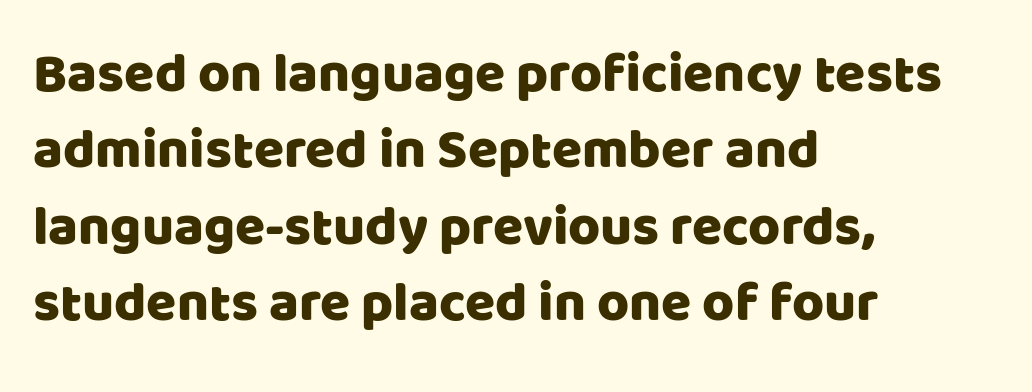
The rendering shows plain stroke endings on the letterforms — a sans-serif design. The rendering uses natural spacing where letterforms have individual widths. The string is rendered with underlining switched off. Short and long lines alike share a common starting point at left. Vertical strokes here are truly vertical. The line-height multiplier appears to be the usual default.
